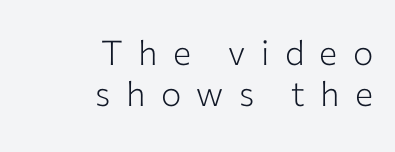
The image shows 34 px light sans-serif type, upright; set right-aligned, line spacing 1.21x, unusually wide letter spacing (+0.45 em), not underlined; low stroke contrast and a medium x-height.
